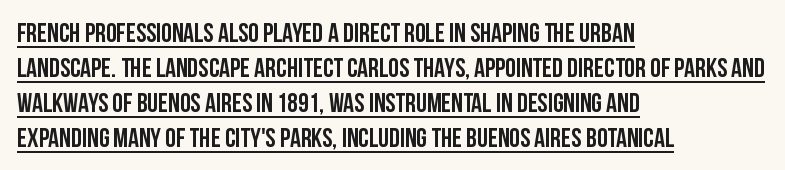
Does a line run under the words? Yes, clearly. Short and long lines alike share a common starting point at left. Ordinary non-slanted type is in use. Honestly, the row spacing looks completely unremarkable. In terms of letterspacing, this is plain default setting.
